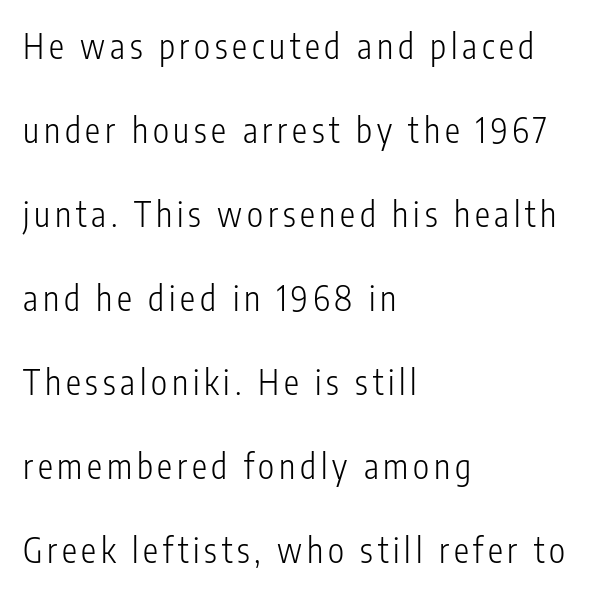
This sample is left-justified, so line endings fall wherever the words run out. The font family rendered here belongs to the sans-serif group. Interline gaps are noticeably wide in this sample. Is this a fixed-width face? No — the glyphs have proportional, varying widths. The typeface has the unassuming heft of standard copy or less. You can tell it's not italic because the verticals are truly vertical.
